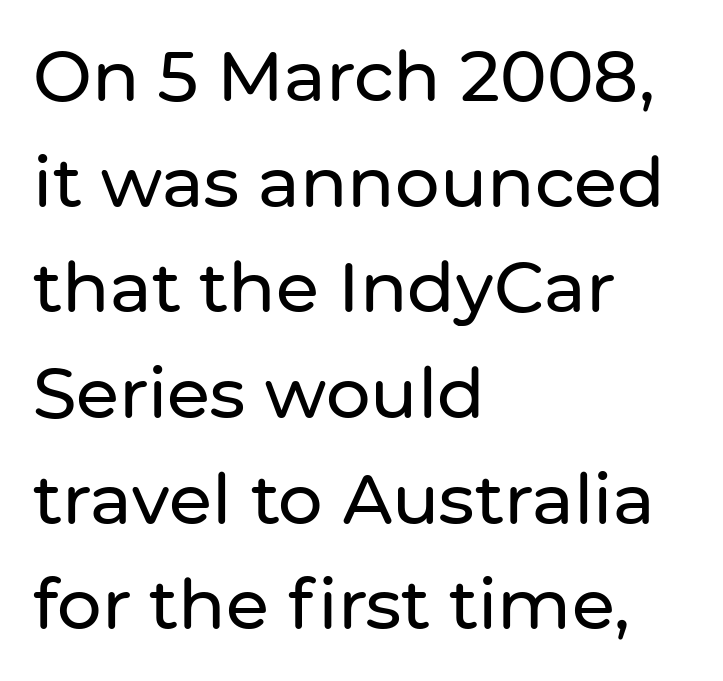
Q: Is the text italic (slanted)? A: No, it is upright.
Q: Is the typeface a serif or a sans-serif typeface? A: Sans-serif.
Q: Is the text underlined? A: No.
Q: How is the paragraph aligned? A: Left-aligned.
Q: Is the spacing between letters normal or unusually wide? A: Normal.
Q: Is the spacing between lines tight, normal or loose? A: Normal.
Q: Width (condensed, normal, or wide)? A: Normal.
Q: Stroke contrast? A: Low.
Q: x-height? A: Medium.
Q: Monospaced? A: No.
